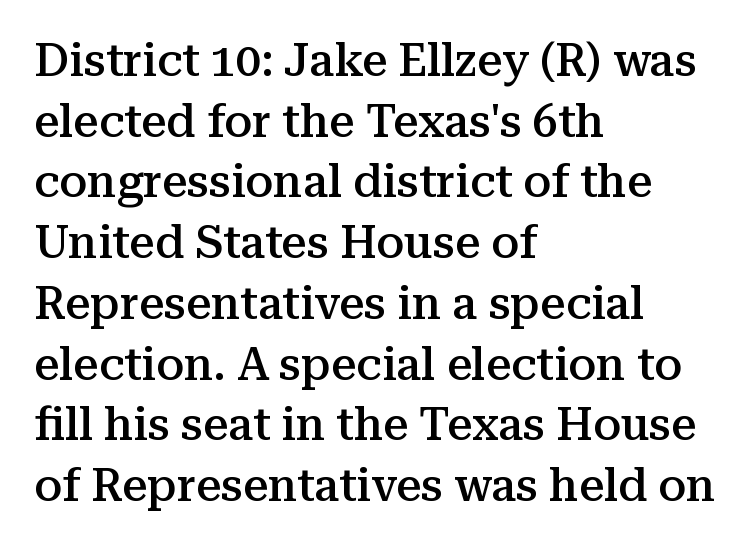
The rendering anchors every line to the left-hand side. Honestly, the letter spacing is just normal — you wouldn't notice it. Look at the bottom of the vertical strokes: they flare into serifs here. Glance below the letters and you will spot only blank space. The rendering uses natural spacing where letterforms have individual widths.
